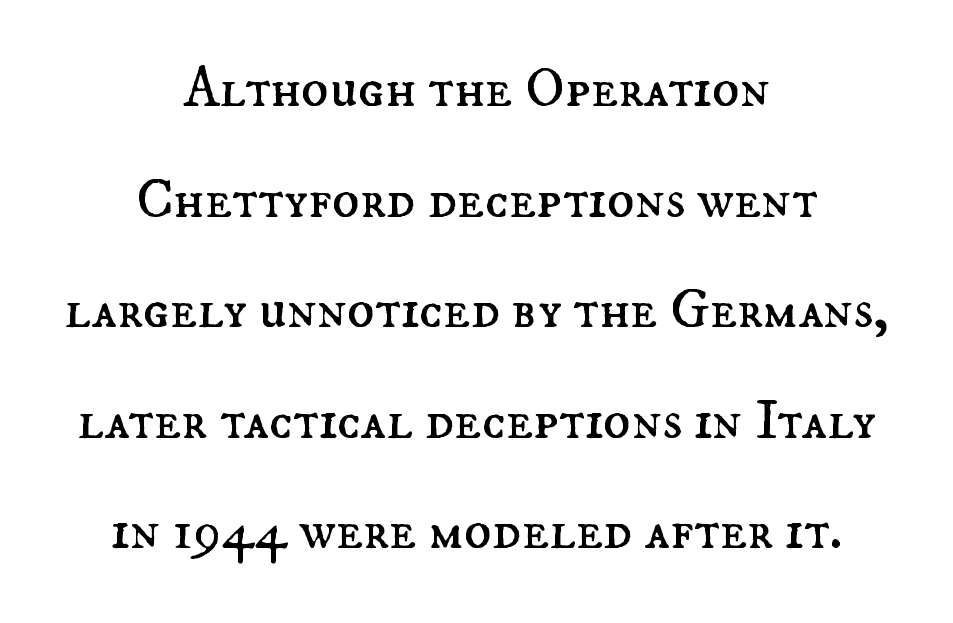
Q: Is the text bold? A: No.
Q: Is the text italic (slanted)? A: No, it is upright.
Q: Is the text underlined? A: No.
Q: How is the paragraph aligned? A: Centered.
Q: Is the spacing between letters normal or unusually wide? A: Normal.
Q: Is the spacing between lines tight, normal or loose? A: Loose.
Q: Width (condensed, normal, or wide)? A: Normal.
Q: Stroke contrast? A: Medium.
Q: x-height? A: Small.
Q: Monospaced? A: No.
